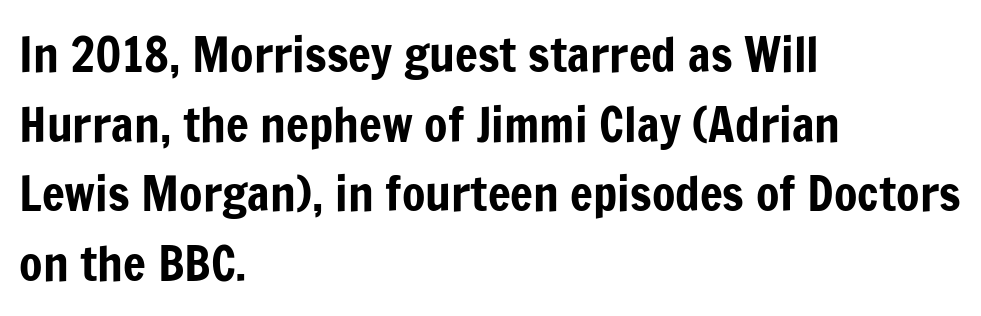
The image shows 48 px condensed sans-serif type, upright; set left-aligned, normal line spacing (1.45x), normal letter spacing, not underlined; low stroke contrast and a medium x-height.
